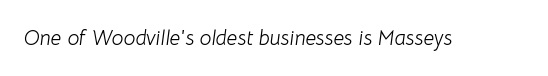
{"italic": "yes", "lean": "right", "slant_degrees": 8, "bold": "no", "underline": "no", "letter_spacing": "normal", "letter_spacing_em": 0.0, "glyph_px": 21}
